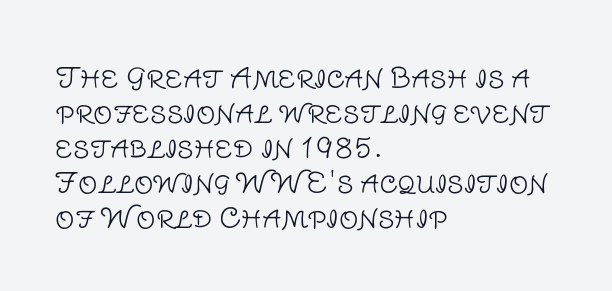
The image shows 27 px text type; set left-aligned, normal line spacing (1.3x), normal letter spacing, not underlined.
